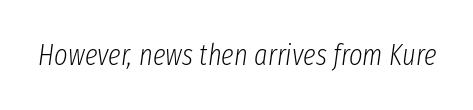
Q: Is the text bold? A: No.
Q: Is the text italic (slanted)? A: Yes, it leans right by about 8 degrees.
Q: Is the text underlined? A: No.
Q: Is the spacing between letters normal or unusually wide? A: Normal.
Q: Width (condensed, normal, or wide)? A: Condensed.
Q: Stroke contrast? A: Low.
Q: x-height? A: Medium.
Q: Monospaced? A: No.
